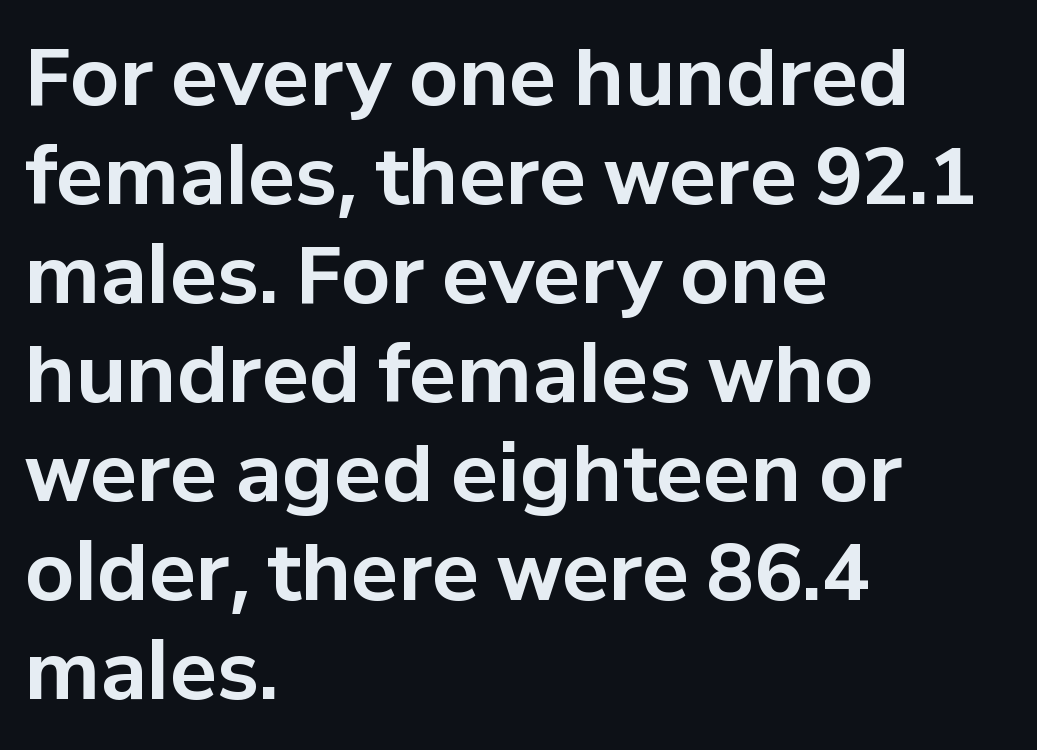
The image shows 78 px bold sans-serif type, upright; set left-aligned, normal line spacing (1.27x), normal letter spacing, not underlined; low stroke contrast and a medium x-height.
